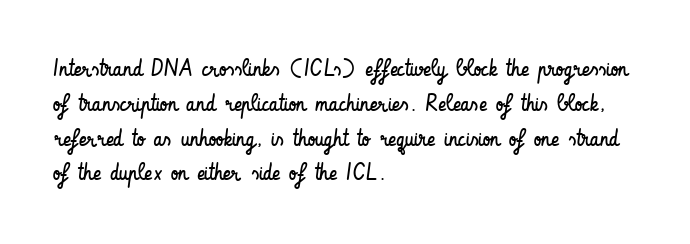
{"italic": "no", "bold": "no", "underline": "no", "align": "left", "line_spacing": "normal", "line_spacing_ratio": 1.45, "letter_spacing": "normal", "letter_spacing_em": 0.0, "glyph_px": 24}
